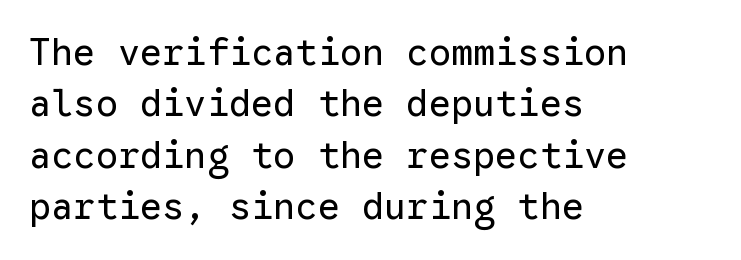
{"serif": "no", "italic": "no", "bold": "no", "weight": "regular", "width": "normal", "stroke_contrast": "low", "x_height": "medium", "monospaced": "yes", "underline": "no", "align": "left", "line_spacing": "normal", "line_spacing_ratio": 1.39, "letter_spacing": "normal", "letter_spacing_em": 0.0, "glyph_px": 37}
